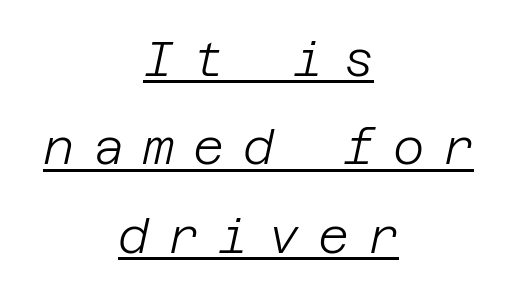
Q: Is the text bold? A: No.
Q: Is the text italic (slanted)? A: Yes, it leans right by about 12 degrees.
Q: Is the text underlined? A: Yes.
Q: How is the paragraph aligned? A: Centered.
Q: Is the spacing between letters normal or unusually wide? A: Unusually wide.
Q: Width (condensed, normal, or wide)? A: Normal.
Q: Stroke contrast? A: Low.
Q: x-height? A: Large.
